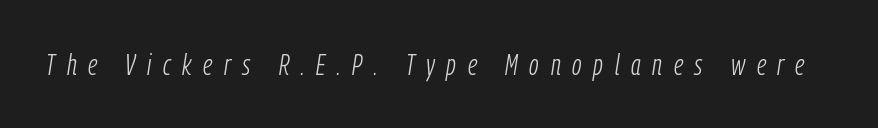
The image shows 29 px light, condensed type, italic (leaning right); set unusually wide letter spacing (+0.4 em), not underlined; low stroke contrast and a medium x-height.
